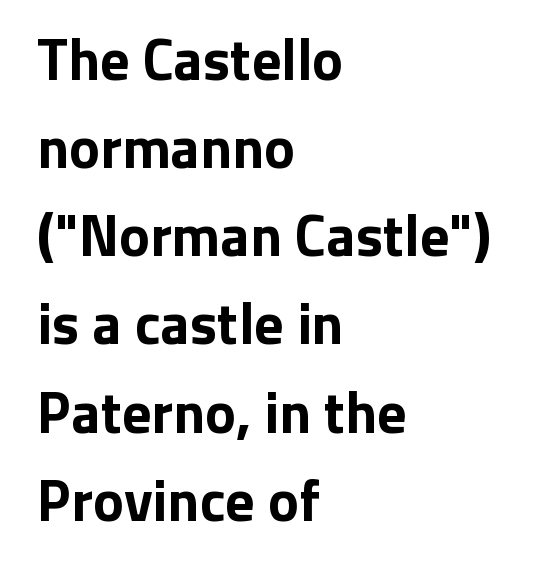
{"serif": "no", "italic": "no", "bold": "yes", "weight": "bold", "width": "normal", "stroke_contrast": "low", "x_height": "medium", "monospaced": "no", "underline": "no", "align": "left", "line_spacing": "normal", "line_spacing_ratio": 1.52, "letter_spacing": "normal", "letter_spacing_em": 0.0, "glyph_px": 58}
